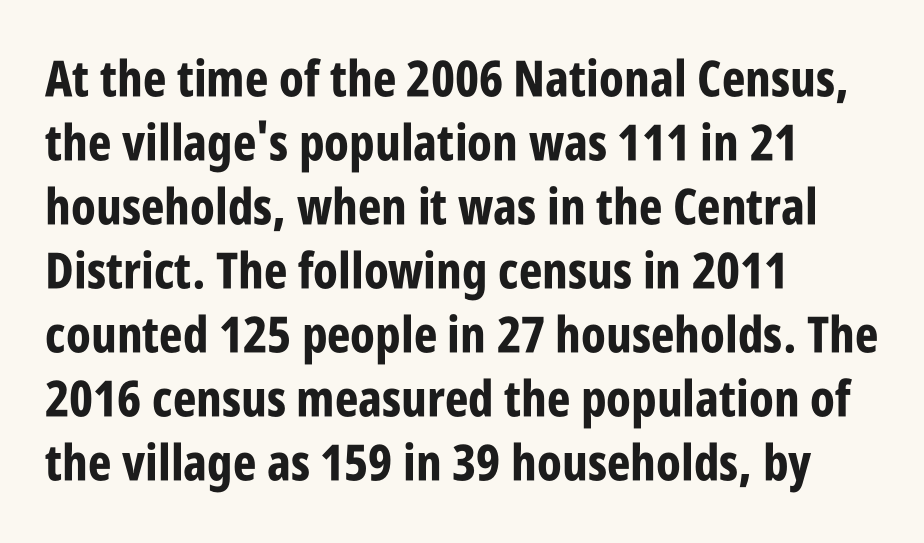
Q: Is the text bold? A: Yes.
Q: Is the text italic (slanted)? A: No, it is upright.
Q: Is the typeface a serif or a sans-serif typeface? A: Sans-serif.
Q: Is the text underlined? A: No.
Q: How is the paragraph aligned? A: Left-aligned.
Q: Is the spacing between letters normal or unusually wide? A: Normal.
Q: Is the spacing between lines tight, normal or loose? A: Normal.
Q: Width (condensed, normal, or wide)? A: Condensed.
Q: Stroke contrast? A: Low.
Q: x-height? A: Large.
Q: Monospaced? A: No.
